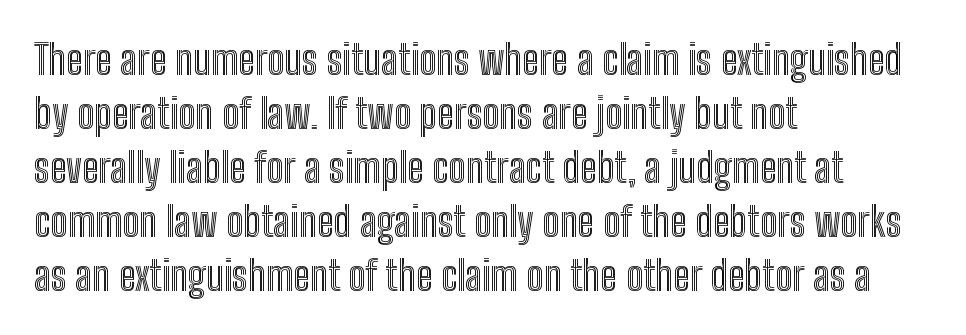
The image shows 41 px condensed type, upright; set left-aligned, normal line spacing (1.32x), normal letter spacing, not underlined; a medium x-height.
